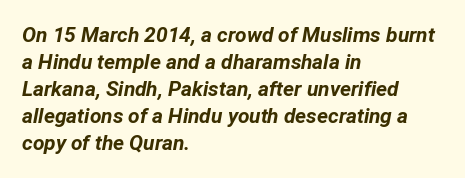
{"italic": "yes", "lean": "right", "slant_degrees": 12, "bold": "yes", "underline": "no", "align": "left", "line_spacing": "normal", "line_spacing_ratio": 1.28, "letter_spacing": "normal", "letter_spacing_em": 0.0, "glyph_px": 21}
